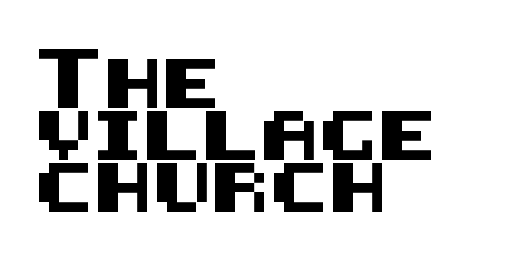
The font family rendered here belongs to the sans-serif group. All the whitespace from short lines collects on the right. Each word holds together tightly as a unit, with standard inter-letter gaps. These lines were composed using upright roman letters. Honestly, there is no underline to notice here at all. A typesetter would call this leading minimal, almost set solid.
